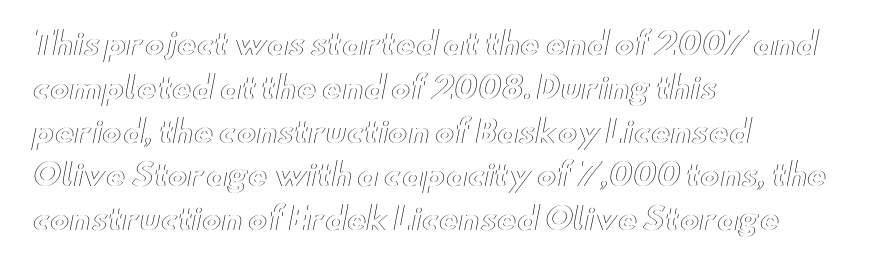
The image shows 30 px wide type; set left-aligned, normal line spacing (1.46x), normal letter spacing, not underlined; a small x-height.
